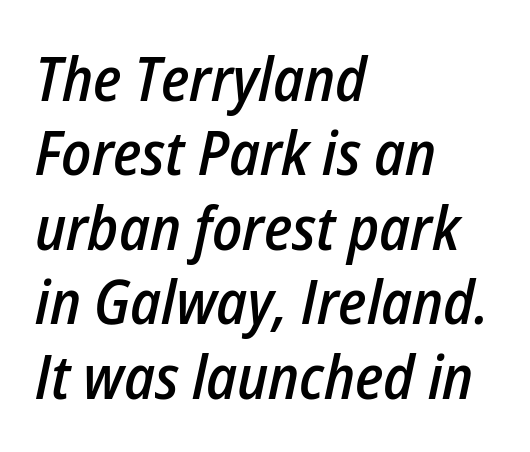
The image shows 61 px semibold, condensed type, italic (leaning right); set left-aligned, line spacing 1.22x, normal letter spacing, not underlined; low stroke contrast and a medium x-height.
